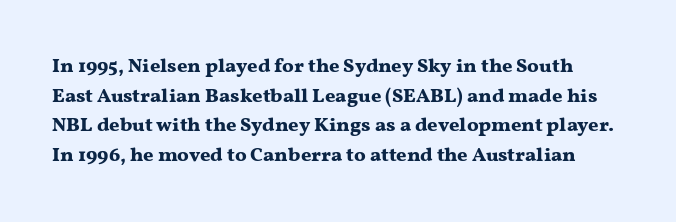
Q: Is the text bold? A: Yes.
Q: Is the text italic (slanted)? A: No, it is upright.
Q: Is the text underlined? A: No.
Q: Is the spacing between letters normal or unusually wide? A: Normal.
Q: Is the spacing between lines tight, normal or loose? A: Normal.
